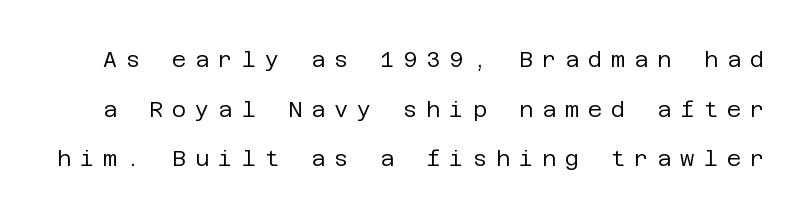
The image shows 22 px text type, upright; set loose line spacing (2.26x), unusually wide letter spacing (+0.4 em), not underlined.
